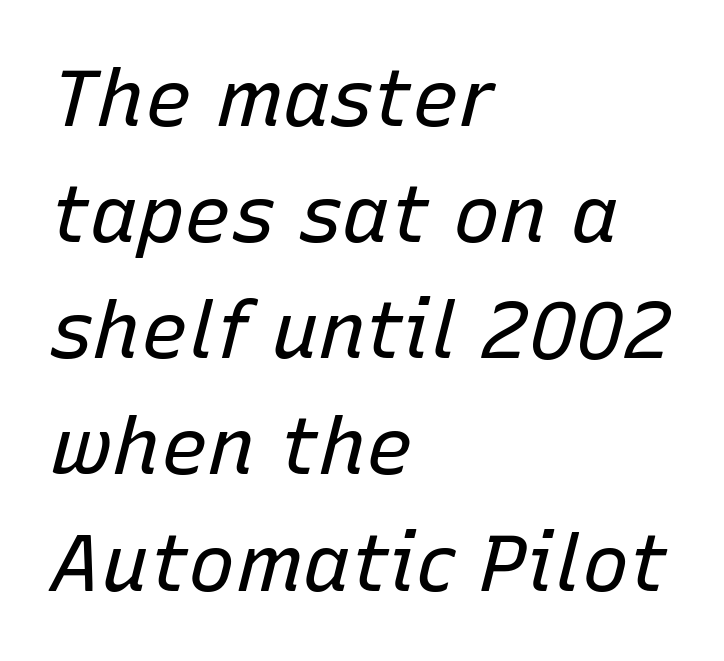
{"italic": "yes", "lean": "right", "slant_degrees": 15, "bold": "no", "weight": "regular", "width": "normal", "stroke_contrast": "low", "x_height": "medium", "monospaced": "no", "underline": "no", "align": "left", "line_spacing": "normal", "line_spacing_ratio": 1.47, "letter_spacing": "normal", "letter_spacing_em": 0.0, "glyph_px": 79}
